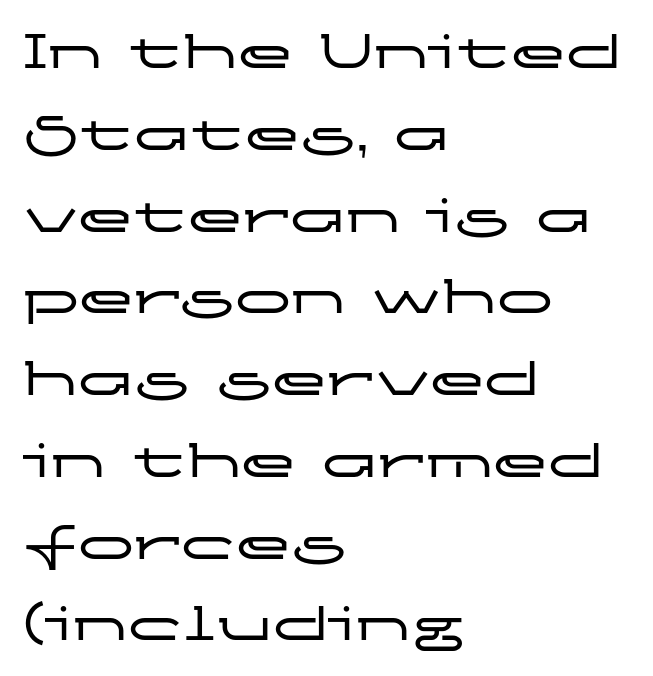
The image shows 56 px wide sans-serif type, upright; set left-aligned, normal line spacing (1.46x), normal letter spacing, not underlined; low stroke contrast and a medium x-height.
